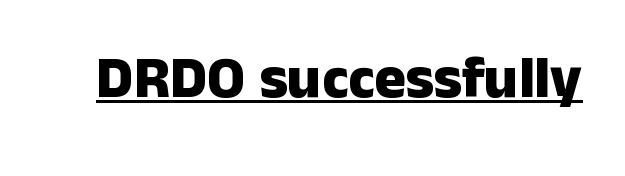
{"serif": "no", "italic": "no", "bold": "yes", "weight": "heavy", "width": "normal", "stroke_contrast": "low", "x_height": "medium", "monospaced": "no", "underline": "yes", "letter_spacing": "normal", "letter_spacing_em": 0.0, "glyph_px": 59}
